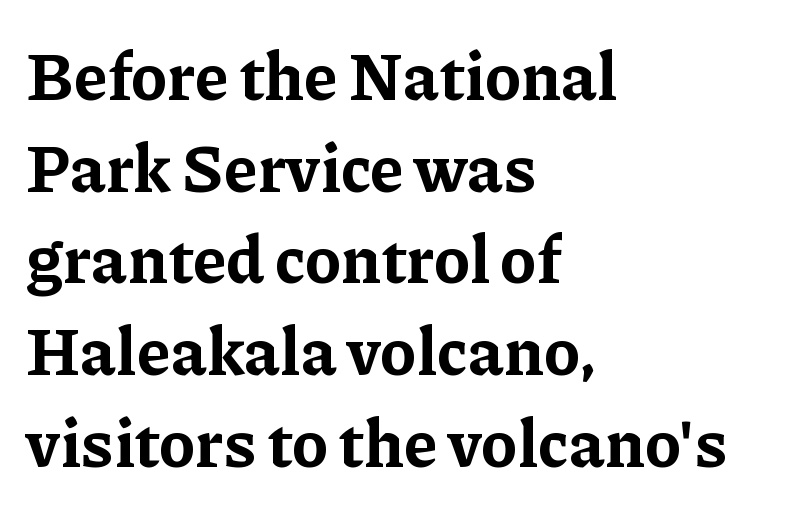
The image shows 66 px bold serif type, upright; set left-aligned, normal line spacing (1.39x), normal letter spacing, not underlined; low stroke contrast and a medium x-height.
